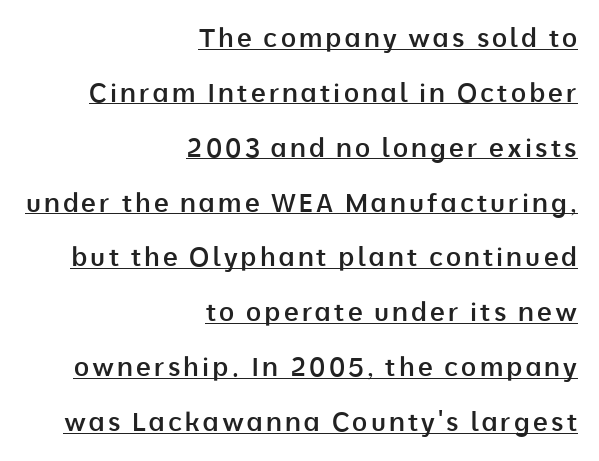
The image shows 26 px text type, upright; set right-aligned, loose line spacing (2.11x), underlined.
